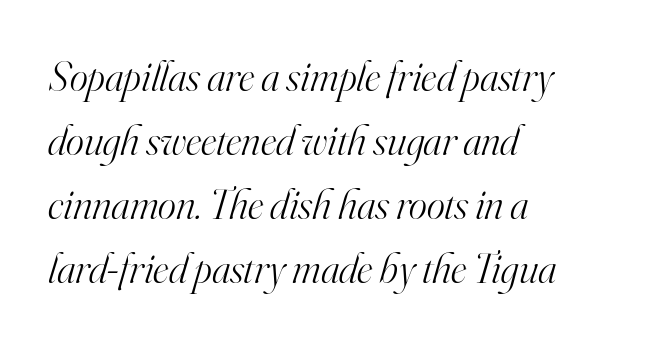
Q: Is the text bold? A: No.
Q: Is the text italic (slanted)? A: Yes, it leans right by about 16 degrees.
Q: Is the typeface a serif or a sans-serif typeface? A: Serif.
Q: Is the text underlined? A: No.
Q: How is the paragraph aligned? A: Left-aligned.
Q: Is the spacing between letters normal or unusually wide? A: Normal.
Q: Is the spacing between lines tight, normal or loose? A: Normal.
Q: Width (condensed, normal, or wide)? A: Normal.
Q: Stroke contrast? A: High.
Q: x-height? A: Small.
Q: Monospaced? A: No.
